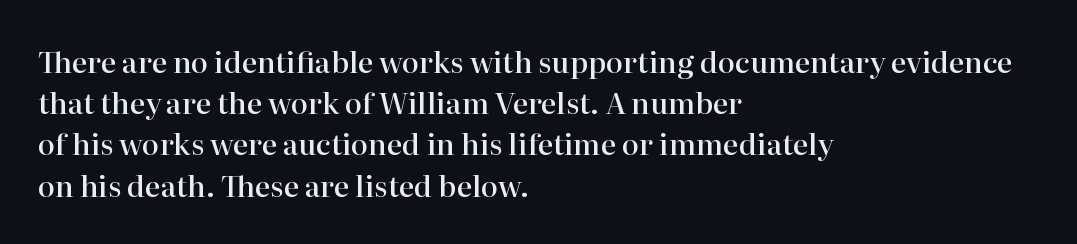
{"serif": "yes", "italic": "no", "bold": "semi", "weight": "semibold", "width": "normal", "stroke_contrast": "high", "x_height": "medium", "monospaced": "no", "underline": "no", "align": "left", "line_spacing": "normal", "line_spacing_ratio": 1.42, "letter_spacing": "normal", "letter_spacing_em": 0.0, "glyph_px": 29}
